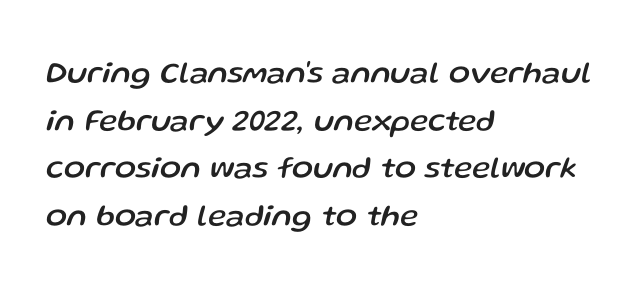
The image shows 31 px text type, italic (leaning right); set left-aligned, normal line spacing (1.54x), normal letter spacing, not underlined; low stroke contrast and a medium x-height.
